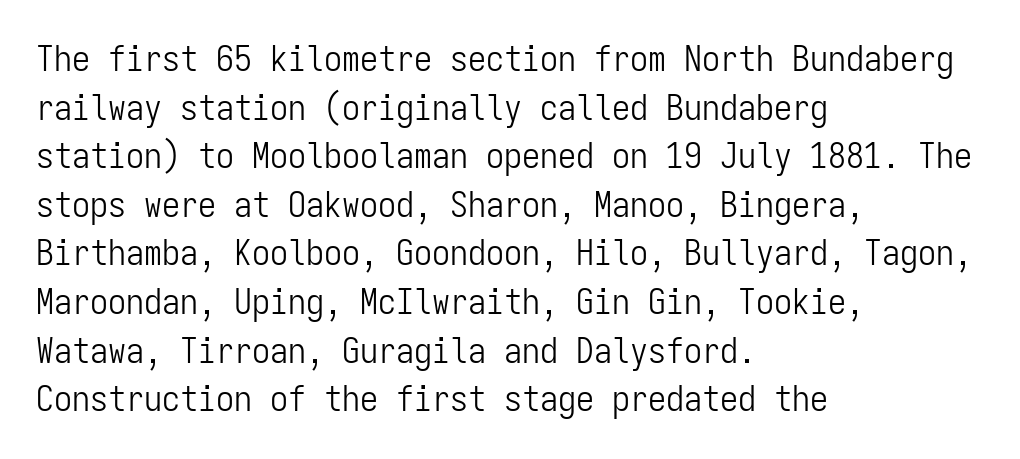
{"serif": "no", "italic": "no", "bold": "no", "weight": "light", "width": "condensed", "stroke_contrast": "low", "x_height": "medium", "monospaced": "yes", "underline": "no", "align": "left", "line_spacing": "normal", "line_spacing_ratio": 1.35, "letter_spacing": "normal", "letter_spacing_em": 0.0, "glyph_px": 36}
